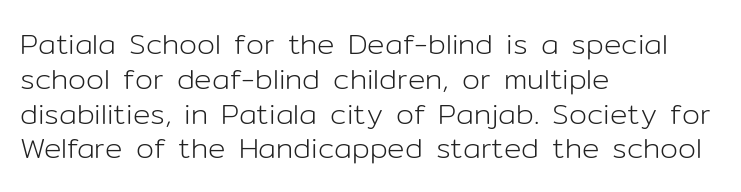
Q: Is the text bold? A: No.
Q: Is the text italic (slanted)? A: No, it is upright.
Q: Is the typeface a serif or a sans-serif typeface? A: Sans-serif.
Q: Is the text underlined? A: No.
Q: How is the paragraph aligned? A: Left-aligned.
Q: Is the spacing between letters normal or unusually wide? A: Normal.
Q: Width (condensed, normal, or wide)? A: Normal.
Q: Stroke contrast? A: Low.
Q: x-height? A: Medium.
Q: Monospaced? A: No.
